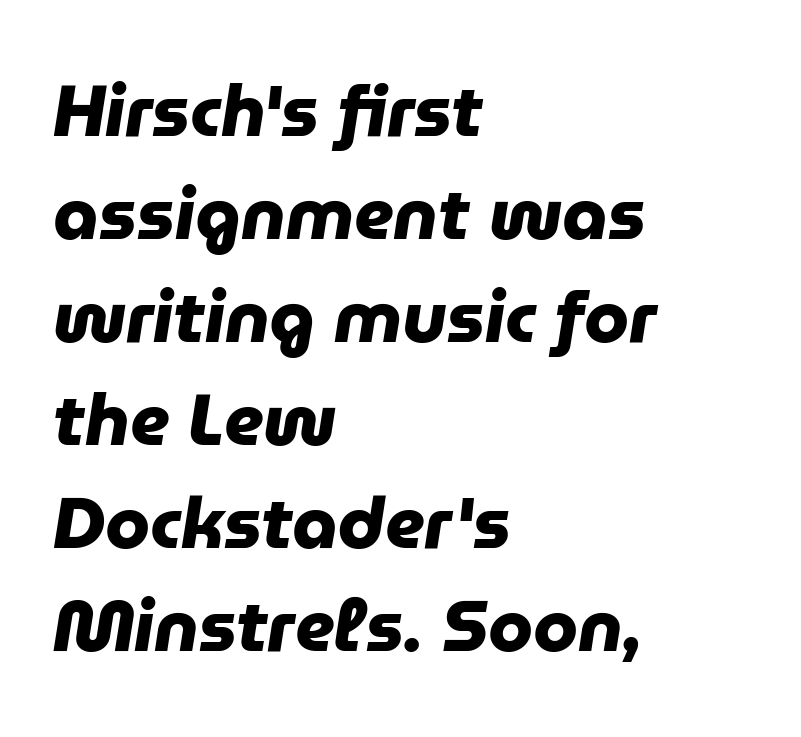
The paragraph shown leans on its left margin. You could not count columns in this text — the font is proportionally spaced. Compared with typical body copy, the letter spacing here is the same. The passage shown is emphatically bold. To sum up the face: it is a sans, with no serifs.
